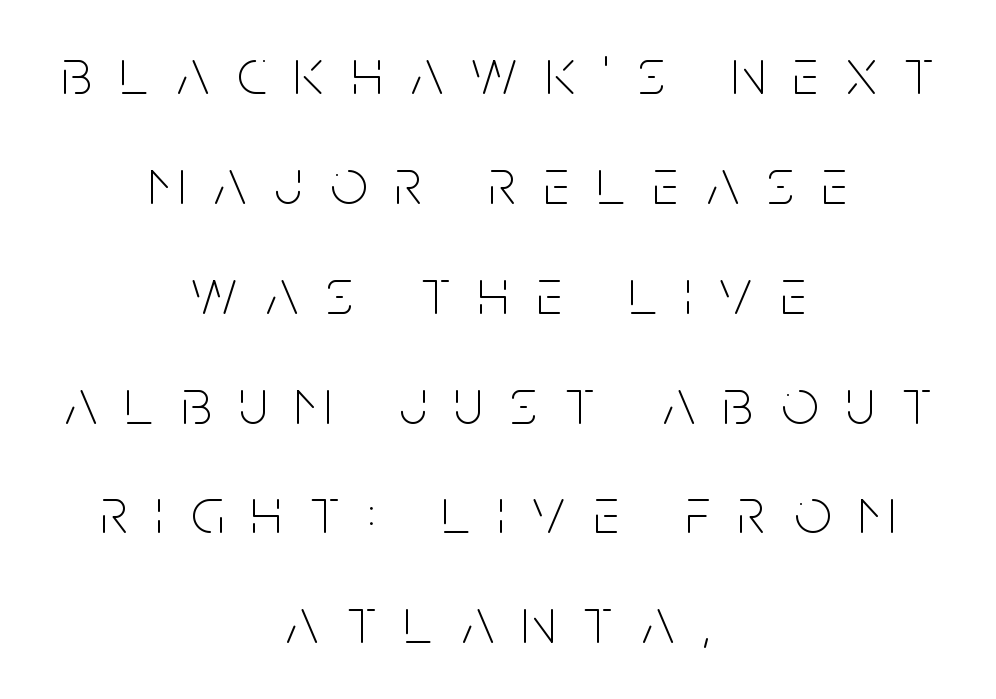
Is the block centered? Yes — each line is placed symmetrically about the middle. Regular leading. Glyph-to-glyph distance is far greater than everyday printed text. Stem width sits at or under what a default text font uses. Quick note: underline off.
